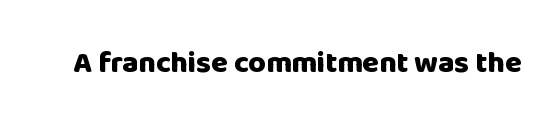
The image shows 30 px heavy sans-serif type, upright; set normal letter spacing, not underlined; low stroke contrast and a large x-height.
